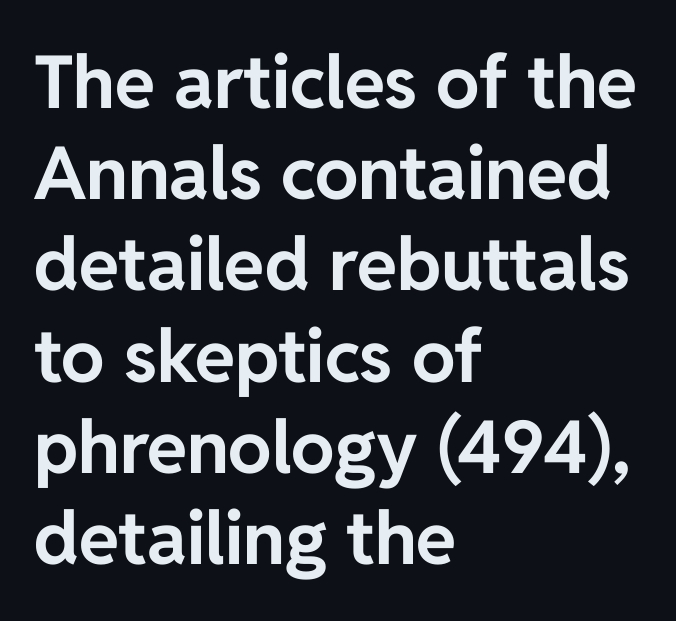
The image shows 73 px bold sans-serif type, upright; set left-aligned, normal line spacing (1.25x), normal letter spacing, not underlined; low stroke contrast and a medium x-height.
